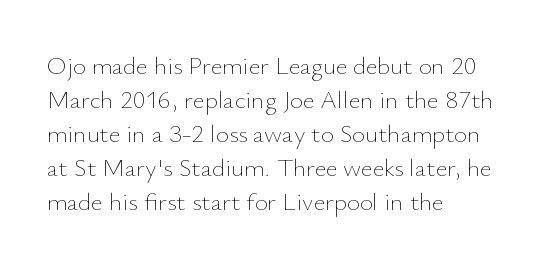
{"italic": "no", "bold": "no", "underline": "no", "align": "left", "line_spacing": "normal", "line_spacing_ratio": 1.36, "letter_spacing": "normal", "letter_spacing_em": 0.0, "glyph_px": 25}
